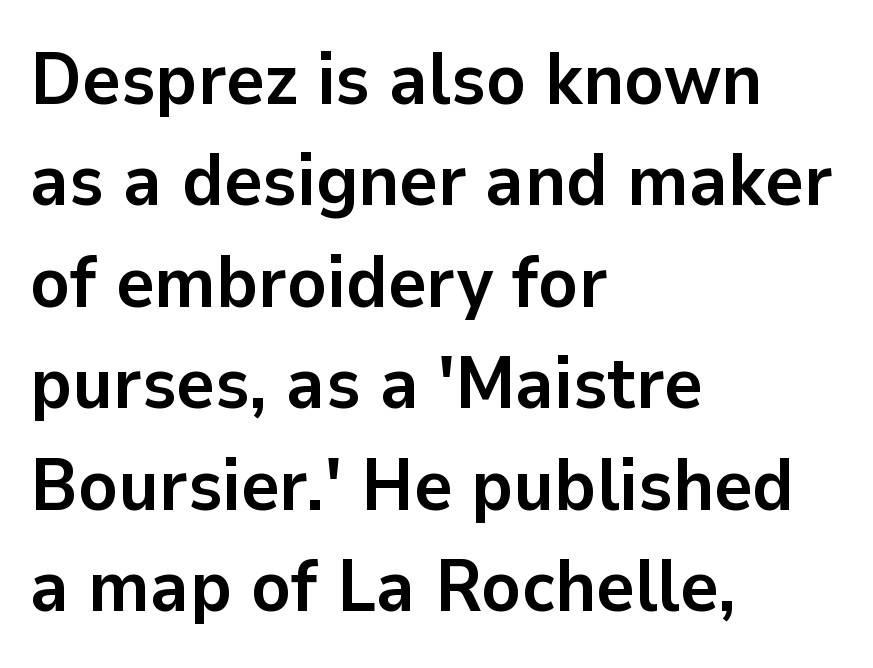
The image shows 73 px semibold sans-serif type, upright; set left-aligned, normal line spacing (1.39x), normal letter spacing, not underlined; low stroke contrast and a medium x-height.
